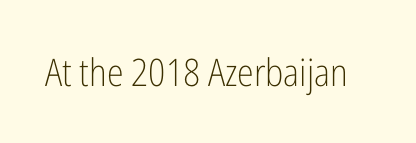
The image shows 38 px light, condensed sans-serif type, upright; set normal letter spacing, not underlined; low stroke contrast and a medium x-height.
